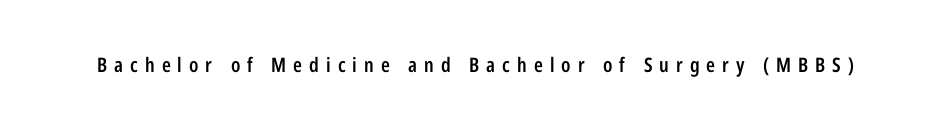
Q: Is the text bold? A: Semi-bold.
Q: Is the text italic (slanted)? A: No, it is upright.
Q: Is the text underlined? A: No.
Q: Is the spacing between letters normal or unusually wide? A: Unusually wide.
